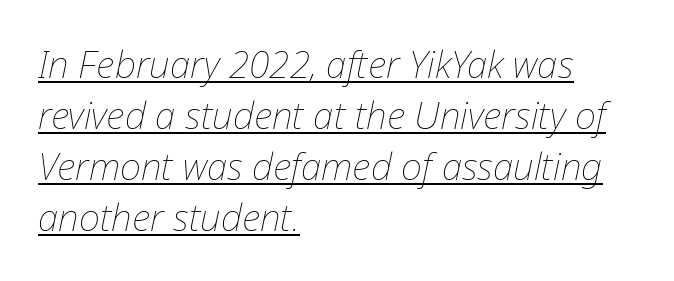
Q: Is the text bold? A: No.
Q: Is the text italic (slanted)? A: Yes, it leans right by about 12 degrees.
Q: Is the text underlined? A: Yes.
Q: How is the paragraph aligned? A: Left-aligned.
Q: Is the spacing between letters normal or unusually wide? A: Normal.
Q: Is the spacing between lines tight, normal or loose? A: Normal.
Q: Width (condensed, normal, or wide)? A: Normal.
Q: Stroke contrast? A: Low.
Q: x-height? A: Medium.
Q: Monospaced? A: No.
